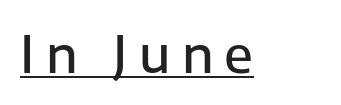
{"serif": "no", "italic": "no", "bold": "semi", "weight": "semibold", "width": "normal", "stroke_contrast": "low", "x_height": "medium", "monospaced": "no", "underline": "yes", "letter_spacing": "wide", "letter_spacing_em": 0.22, "glyph_px": 51}
